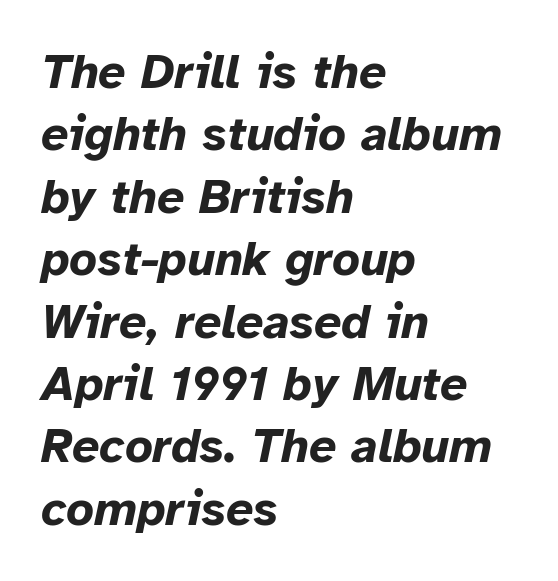
Q: Is the text bold? A: Yes.
Q: Is the text italic (slanted)? A: Yes, it leans right by about 12 degrees.
Q: Is the text underlined? A: No.
Q: How is the paragraph aligned? A: Left-aligned.
Q: Is the spacing between letters normal or unusually wide? A: Normal.
Q: Is the spacing between lines tight, normal or loose? A: Normal.
Q: Width (condensed, normal, or wide)? A: Normal.
Q: Stroke contrast? A: Low.
Q: x-height? A: Medium.
Q: Monospaced? A: No.
